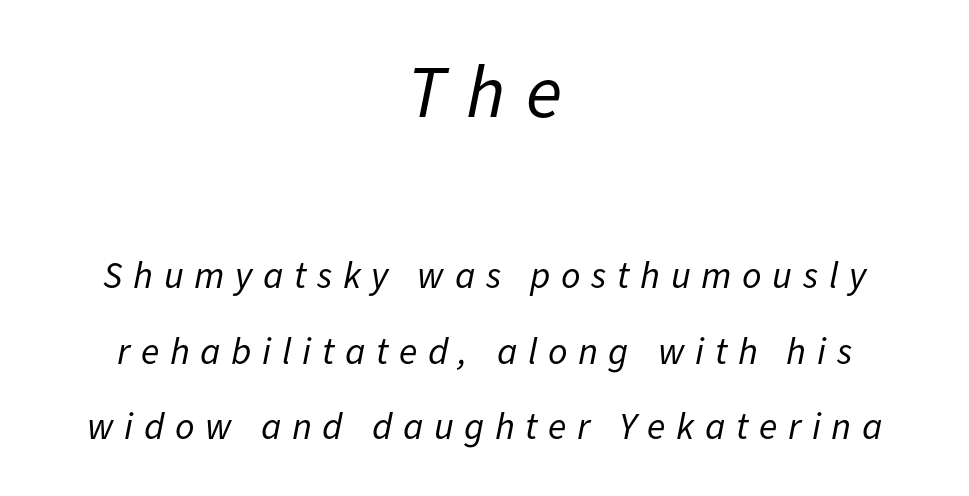
Does the copy run flush right? No — it is centered line by line. Loosely led — the rows are spread out. Looks like regular typesetting: each glyph gets only the width it needs. Words appear elongated and porous because spacing is wide. Bigger letters appear in the top chunk; the bottom chunk is reduced.
